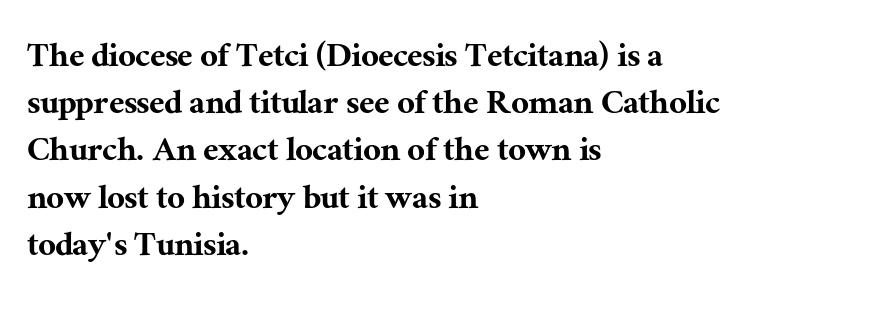
{"serif": "yes", "italic": "no", "width": "normal", "stroke_contrast": "medium", "x_height": "medium", "monospaced": "no", "underline": "no", "align": "left", "line_spacing_ratio": 1.21, "letter_spacing": "normal", "letter_spacing_em": 0.0, "glyph_px": 39}
